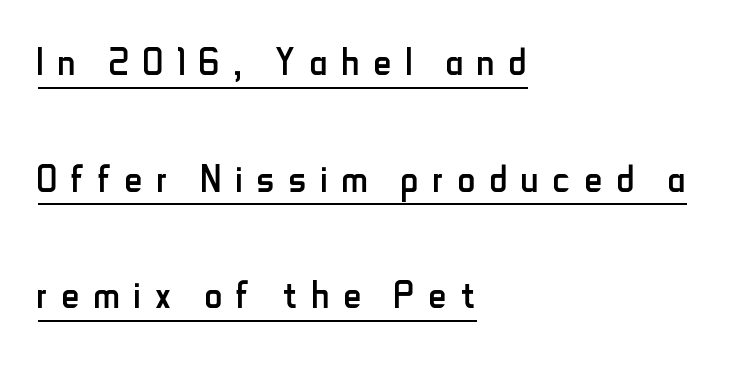
Q: Is the text bold? A: No.
Q: Is the text italic (slanted)? A: No, it is upright.
Q: Is the typeface a serif or a sans-serif typeface? A: Sans-serif.
Q: Is the text underlined? A: Yes.
Q: How is the paragraph aligned? A: Left-aligned.
Q: Is the spacing between letters normal or unusually wide? A: Unusually wide.
Q: Is the spacing between lines tight, normal or loose? A: Loose.
Q: Width (condensed, normal, or wide)? A: Condensed.
Q: Stroke contrast? A: Low.
Q: x-height? A: Small.
Q: Monospaced? A: No.
